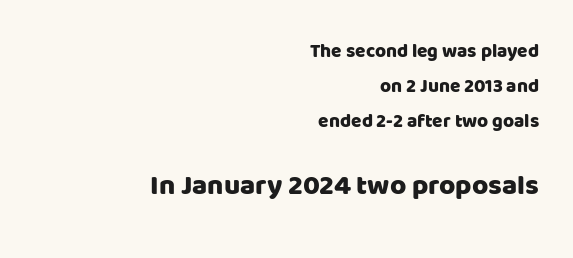
Q: Is the text italic (slanted)? A: No, it is upright.
Q: Is the typeface a serif or a sans-serif typeface? A: Sans-serif.
Q: Is the text underlined? A: No.
Q: How is the paragraph aligned? A: Right-aligned.
Q: Is the spacing between letters normal or unusually wide? A: Normal.
Q: Which block of text is set in a larger size, the first (top) or the second (bottom)? A: The second (bottom) one.
Q: Width (condensed, normal, or wide)? A: Normal.
Q: Stroke contrast? A: Low.
Q: x-height? A: Large.
Q: Monospaced? A: No.
